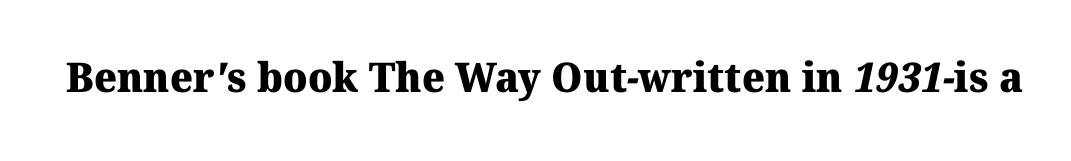
The letterforms sit shoulder to shoulder at normal distance. Quick note: underline off. A typesetter would label this face a serif. Weight check: bold — yes, fully. The rendering uses natural spacing where letterforms have individual widths.
